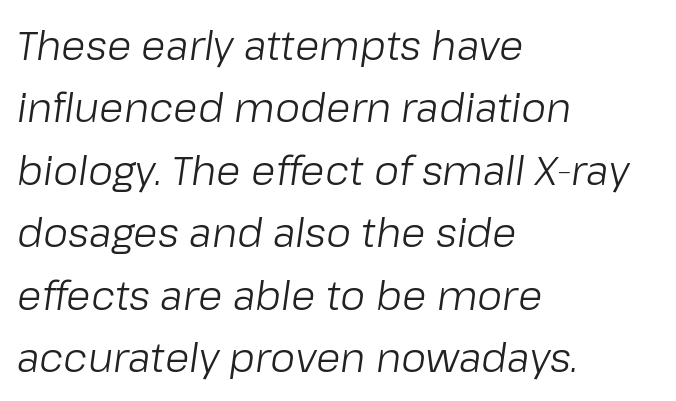
The image shows 40 px light type, italic (leaning right); set left-aligned, normal line spacing (1.56x), normal letter spacing, not underlined; low stroke contrast and a medium x-height.
